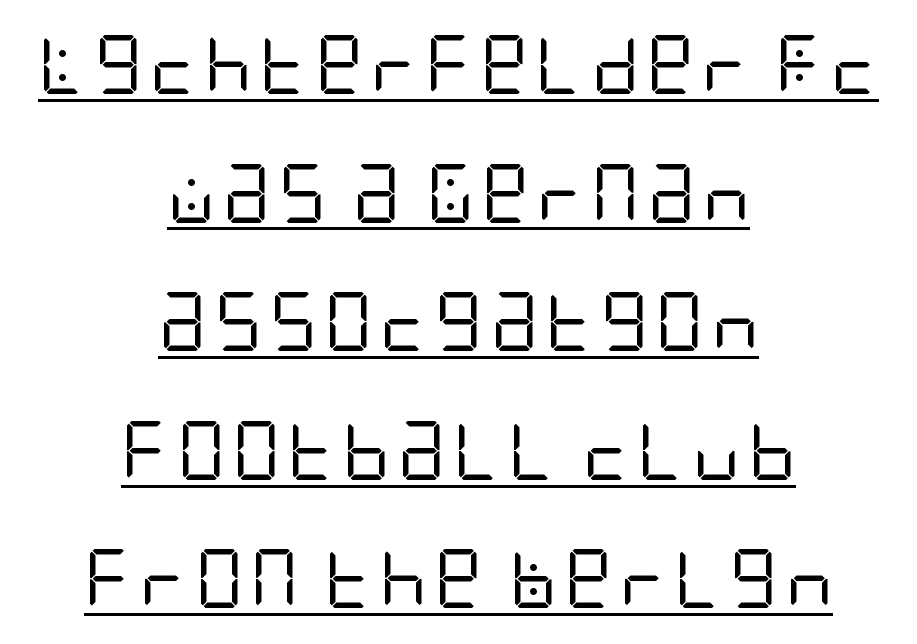
Q: Is the text bold? A: No.
Q: Is the text italic (slanted)? A: No, it is upright.
Q: Is the typeface a serif or a sans-serif typeface? A: Sans-serif.
Q: Is the text underlined? A: Yes.
Q: How is the paragraph aligned? A: Centered.
Q: Is the spacing between lines tight, normal or loose? A: Loose.
Q: Width (condensed, normal, or wide)? A: Condensed.
Q: Stroke contrast? A: Low.
Q: x-height? A: Large.
